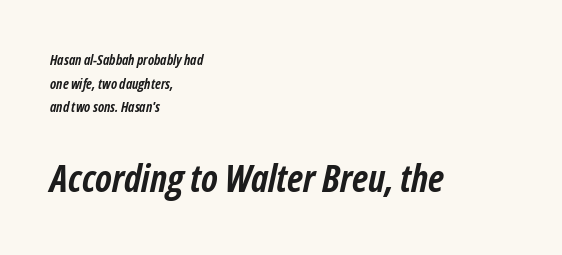
The image shows 38 px semibold, condensed type, italic (leaning right); set left-aligned, normal line spacing (1.69x), normal letter spacing, not underlined; the second (bottom) block is 2.71x larger; low stroke contrast and a medium x-height.
